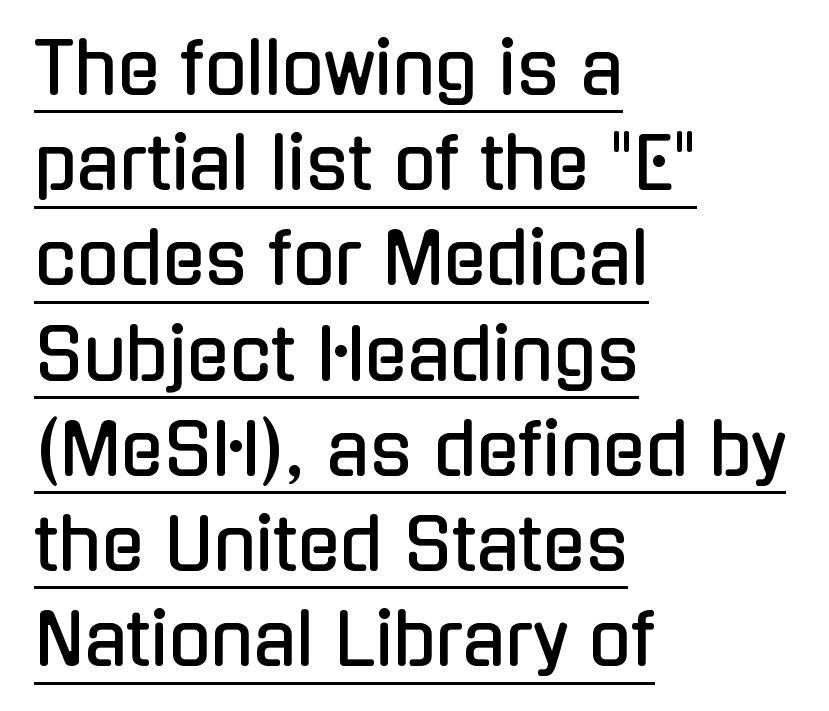
{"serif": "no", "italic": "no", "width": "condensed", "stroke_contrast": "low", "x_height": "medium", "monospaced": "no", "underline": "yes", "align": "left", "line_spacing": "normal", "line_spacing_ratio": 1.36, "letter_spacing": "normal", "letter_spacing_em": 0.0, "glyph_px": 70}
